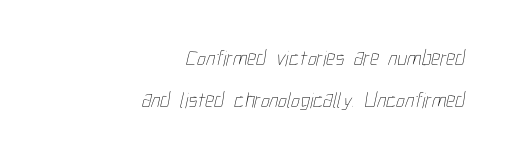
The image shows 22 px text type; set right-aligned, loose line spacing (1.9x), normal letter spacing, not underlined.
